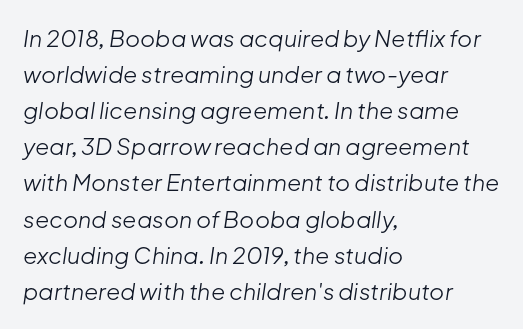
Q: Is the text bold? A: No.
Q: Is the text italic (slanted)? A: Yes, it leans right by about 8 degrees.
Q: Is the text underlined? A: No.
Q: How is the paragraph aligned? A: Left-aligned.
Q: Is the spacing between letters normal or unusually wide? A: Normal.
Q: Is the spacing between lines tight, normal or loose? A: Normal.
